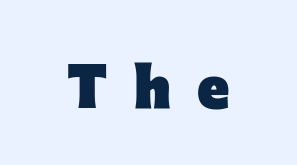
The designer went with a sans here, leaving each stem footless. When letters stand straight like this, we call the style roman or upright. Honestly, the letter spacing is so wide it's the main thing you notice. These lines carry a lot of weight — the face is fully bold.
